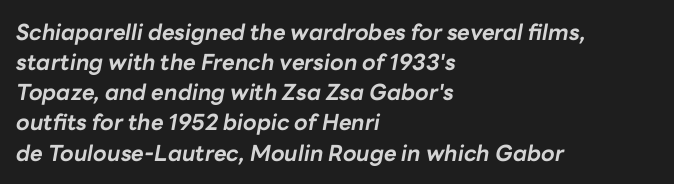
Q: Is the text bold? A: Yes.
Q: Is the text italic (slanted)? A: Yes, it leans right by about 10 degrees.
Q: Is the text underlined? A: No.
Q: How is the paragraph aligned? A: Left-aligned.
Q: Is the spacing between letters normal or unusually wide? A: Normal.
Q: Is the spacing between lines tight, normal or loose? A: Normal.
